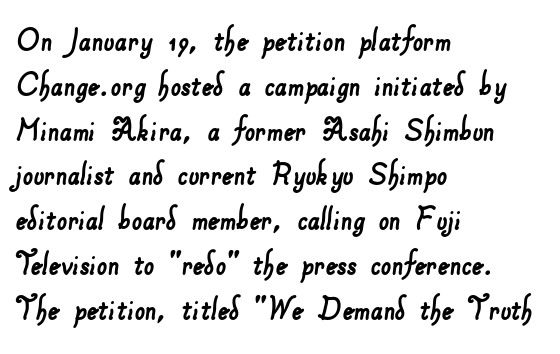
{"serif": "no", "width": "normal", "stroke_contrast": "low", "x_height": "small", "monospaced": "no", "underline": "no", "align": "left", "line_spacing_ratio": 1.21, "letter_spacing": "normal", "letter_spacing_em": 0.0, "glyph_px": 37}
